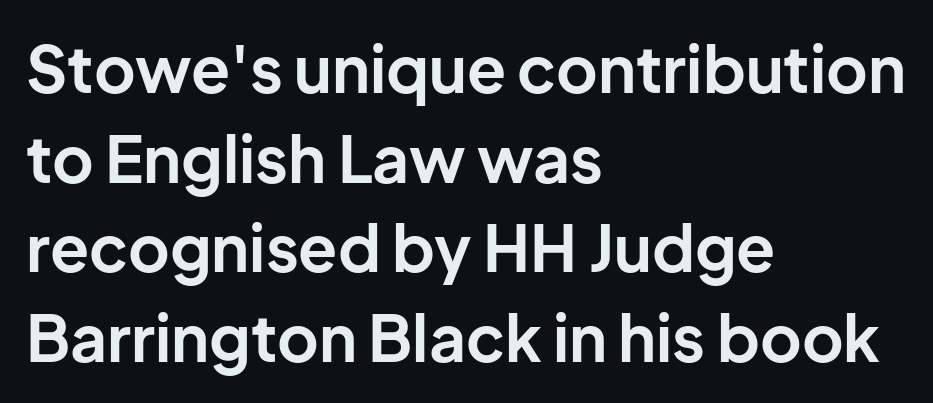
Regular leading. Each glyph is drawn with heavy, bold strokes. A classic flush-left, rag-right setting is used for this passage. Look at the tracking — it's just the regular setting, nothing added. Words float on clear page, feet unadorned. Characters remain perfectly vertical along every line.
